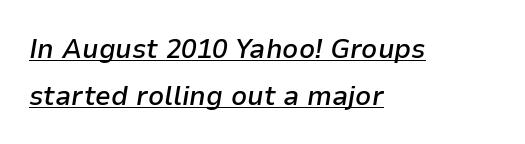
Q: Is the text bold? A: Semi-bold.
Q: Is the text italic (slanted)? A: Yes, it leans right by about 9 degrees.
Q: Is the text underlined? A: Yes.
Q: How is the paragraph aligned? A: Left-aligned.
Q: Is the spacing between letters normal or unusually wide? A: Normal.
Q: Is the spacing between lines tight, normal or loose? A: Normal.
Q: Width (condensed, normal, or wide)? A: Normal.
Q: Stroke contrast? A: Low.
Q: x-height? A: Medium.
Q: Monospaced? A: No.
